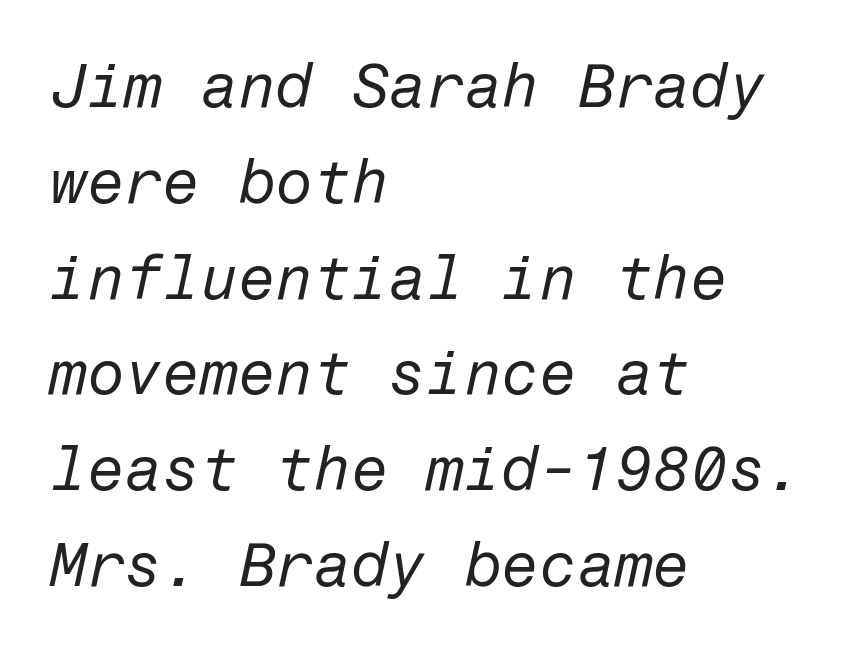
Q: Is the text bold? A: No.
Q: Is the text italic (slanted)? A: Yes, it leans right by about 12 degrees.
Q: Is the text underlined? A: No.
Q: How is the paragraph aligned? A: Left-aligned.
Q: Is the spacing between letters normal or unusually wide? A: Normal.
Q: Is the spacing between lines tight, normal or loose? A: Normal.
Q: Width (condensed, normal, or wide)? A: Normal.
Q: Stroke contrast? A: Low.
Q: x-height? A: Medium.
